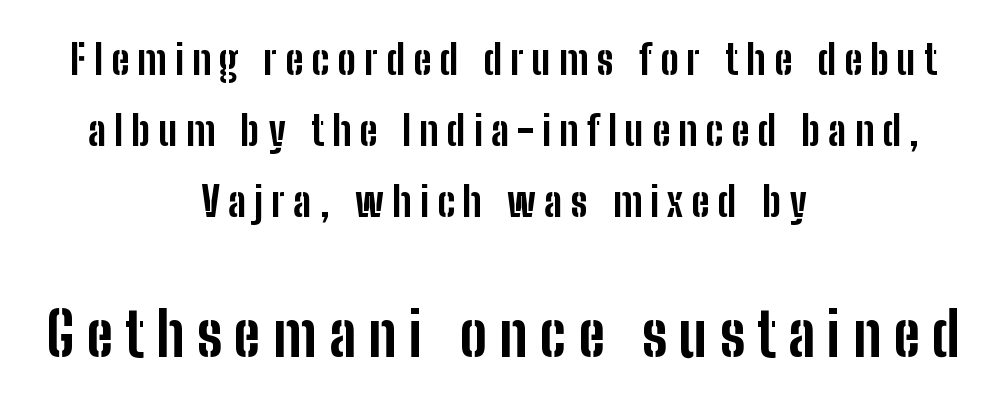
Q: Is the text bold? A: Yes.
Q: Is the text italic (slanted)? A: No, it is upright.
Q: Is the typeface a serif or a sans-serif typeface? A: Sans-serif.
Q: Is the text underlined? A: No.
Q: How is the paragraph aligned? A: Centered.
Q: Is the spacing between letters normal or unusually wide? A: Unusually wide.
Q: Which block of text is set in a larger size, the first (top) or the second (bottom)? A: The second (bottom) one.
Q: Width (condensed, normal, or wide)? A: Condensed.
Q: Stroke contrast? A: Low.
Q: x-height? A: Medium.
Q: Monospaced? A: No.
